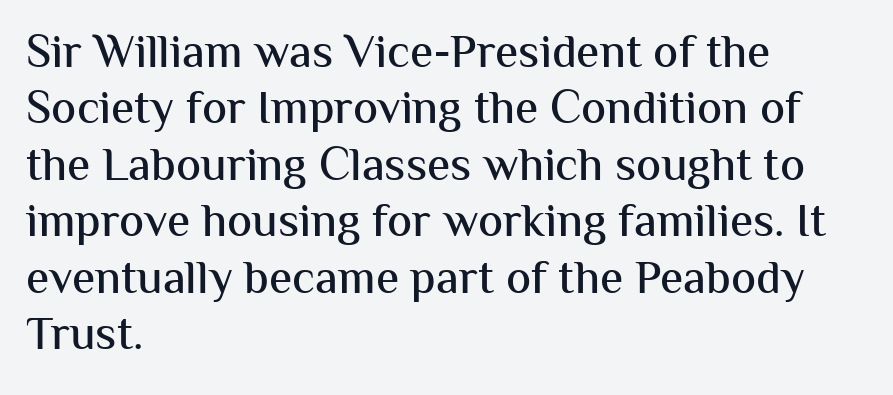
Posture: vertical. Honestly, the letter spacing is just normal — you wouldn't notice it. No feet cap the strokes, marking this as sans-serif type. The face used here is proportionally spaced, like ordinary book or web type. Check the space under the baseline: it is left empty.
